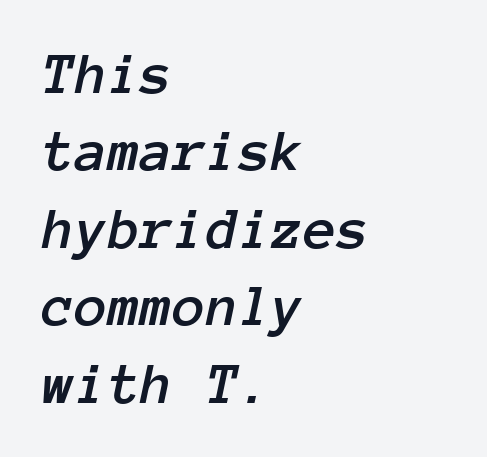
Q: Is the text italic (slanted)? A: Yes, it leans right by about 12 degrees.
Q: Is the text underlined? A: No.
Q: How is the paragraph aligned? A: Left-aligned.
Q: Is the spacing between letters normal or unusually wide? A: Normal.
Q: Is the spacing between lines tight, normal or loose? A: Normal.
Q: Width (condensed, normal, or wide)? A: Normal.
Q: Stroke contrast? A: Low.
Q: x-height? A: Medium.
Q: Monospaced? A: Yes.
